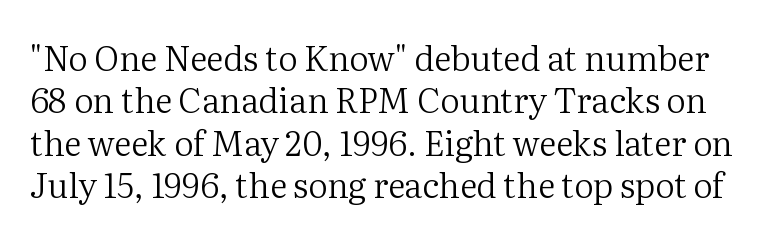
Note the varied advance widths — an 'i' is clearly narrower than an 'm'. Letterform terminals end in serifs throughout the passage. The cut favours lightness, reaching ordinary text weight at its darkest. The letters sit at their default tracking, neither squeezed nor spread.
